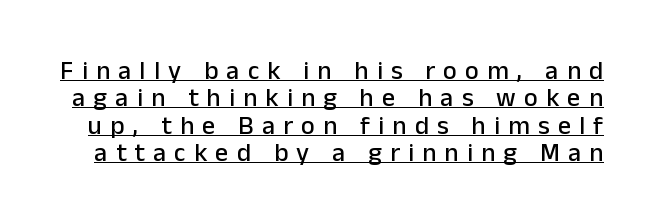
{"italic": "no", "underline": "yes", "line_spacing": "tight", "line_spacing_ratio": 1.05, "letter_spacing": "wide", "letter_spacing_em": 0.32, "glyph_px": 26}
